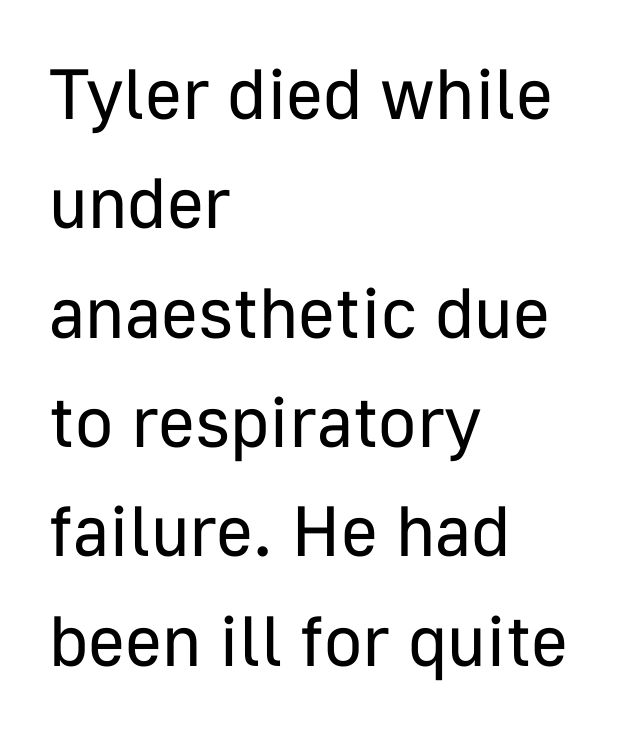
Q: Is the text bold? A: No.
Q: Is the text italic (slanted)? A: No, it is upright.
Q: Is the typeface a serif or a sans-serif typeface? A: Sans-serif.
Q: Is the text underlined? A: No.
Q: How is the paragraph aligned? A: Left-aligned.
Q: Is the spacing between letters normal or unusually wide? A: Normal.
Q: Is the spacing between lines tight, normal or loose? A: Normal.
Q: Width (condensed, normal, or wide)? A: Normal.
Q: Stroke contrast? A: Low.
Q: x-height? A: Medium.
Q: Monospaced? A: No.
